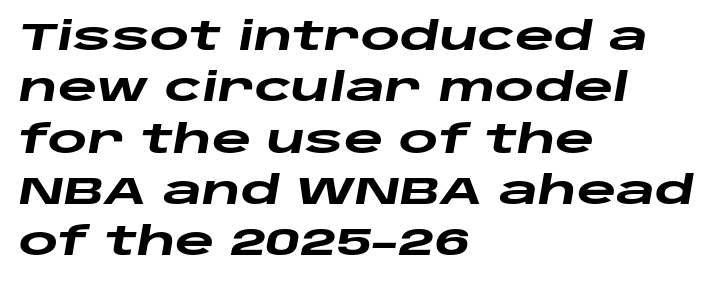
Q: Is the text bold? A: Yes.
Q: Is the text italic (slanted)? A: Yes, it leans right by about 10 degrees.
Q: Is the text underlined? A: No.
Q: How is the paragraph aligned? A: Left-aligned.
Q: Is the spacing between letters normal or unusually wide? A: Normal.
Q: Is the spacing between lines tight, normal or loose? A: Normal.
Q: Width (condensed, normal, or wide)? A: Wide.
Q: Stroke contrast? A: Low.
Q: x-height? A: Large.
Q: Monospaced? A: No.
